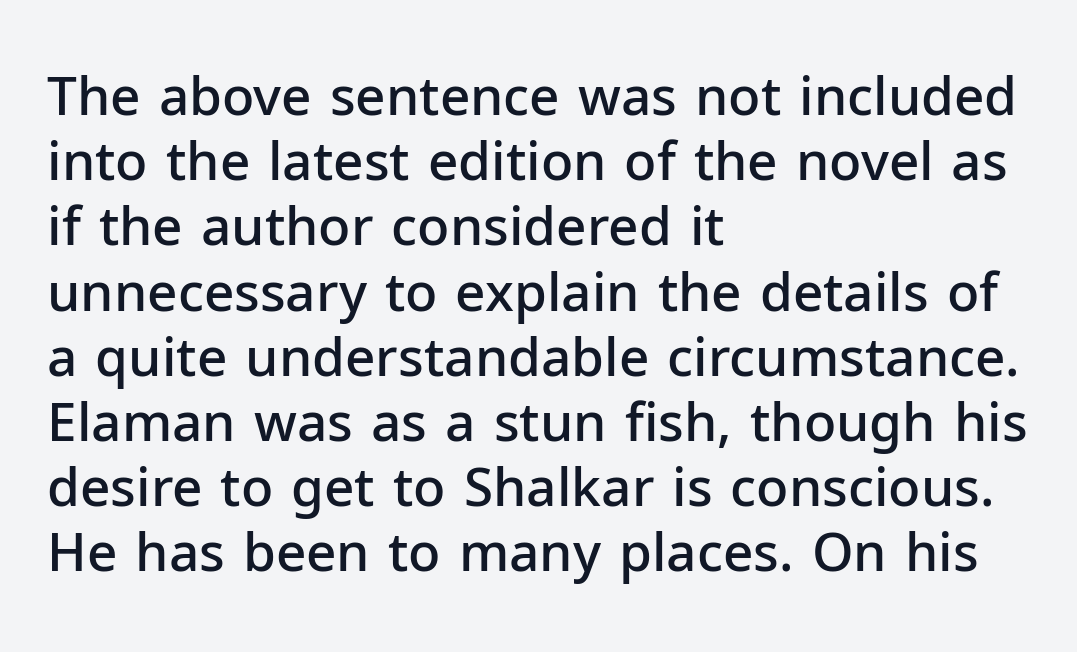
This sample uses an upright cut, with every glyph sitting square on the baseline. This is moderately heavy type, rendered in semibold. The face used here is proportionally spaced, like ordinary book or web type. Rule under the text: the space is simply empty.
